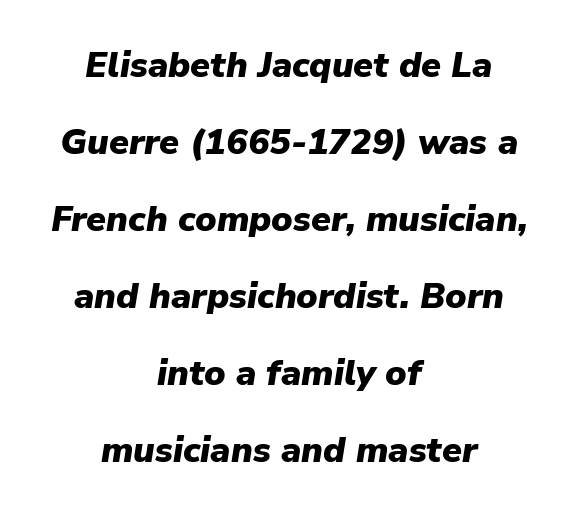
Neither beginnings nor endings align; midpoints do. Here the designer chose a conventional face with non-uniform glyph widths. The passage shown is emphatically bold. Words appear dense and cohesive because spacing is normal. Loosely led — the rows are spread out.
